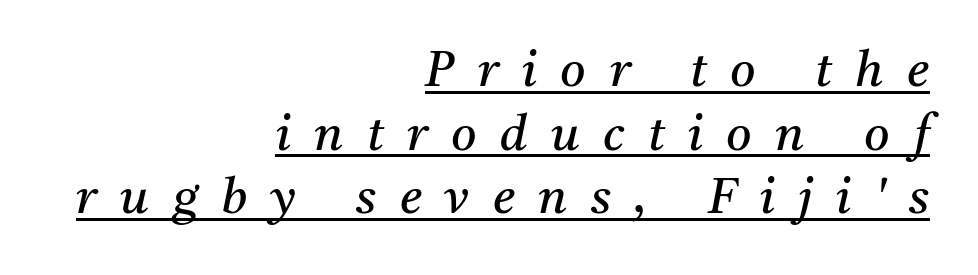
{"serif": "yes", "italic": "yes", "lean": "right", "slant_degrees": 11, "bold": "no", "weight": "regular", "width": "normal", "stroke_contrast": "medium", "x_height": "medium", "monospaced": "no", "underline": "yes", "align": "right", "line_spacing": "normal", "line_spacing_ratio": 1.3, "letter_spacing": "wide", "letter_spacing_em": 0.48, "glyph_px": 49}
